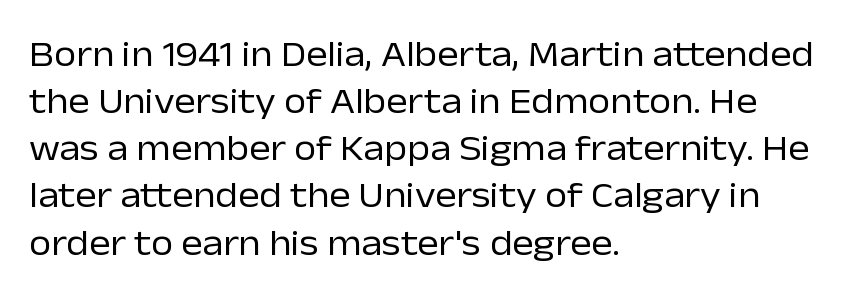
The image shows 36 px regular-weight sans-serif type, upright; set left-aligned, normal line spacing (1.31x), normal letter spacing, not underlined; low stroke contrast and a medium x-height.
